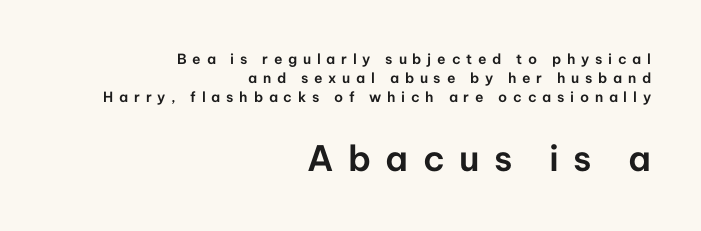
The following chunk of copy outweighs the initial chunk in type size. Descender tails drop into unmarked territory. No feet cap the strokes, marking this as sans-serif type. Someone cranked the tracking dial way up on this one. The lines sit at an ordinary, default distance from one another. Line ends are locked; line starts wander.
